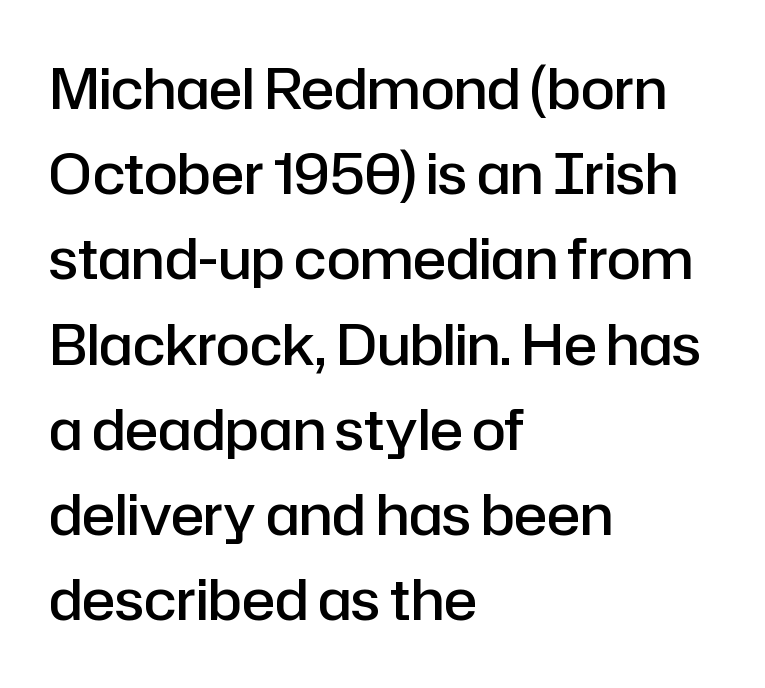
The image shows 55 px semibold sans-serif type, upright; set left-aligned, normal line spacing (1.55x), normal letter spacing, not underlined; low stroke contrast and a medium x-height.
